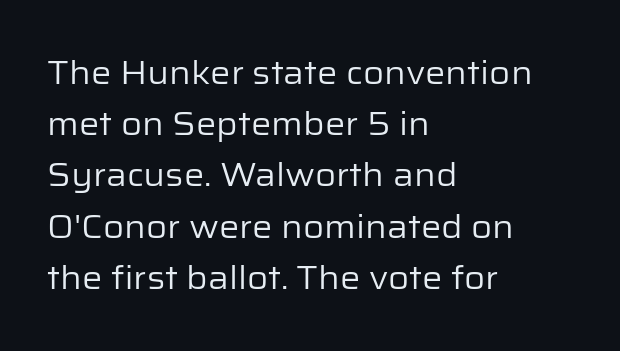
The image shows 32 px regular-weight sans-serif type, upright; set left-aligned, normal line spacing (1.6x), normal letter spacing, not underlined; low stroke contrast and a medium x-height.
